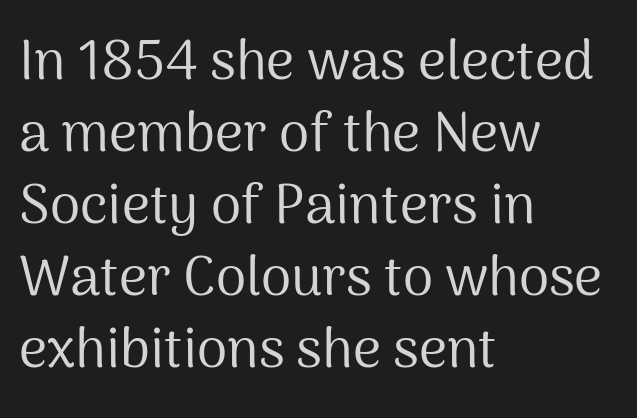
The image shows 55 px regular-weight sans-serif type, upright; set left-aligned, normal line spacing (1.31x), normal letter spacing, not underlined; medium stroke contrast and a medium x-height.
